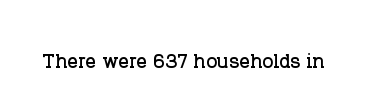
Is there any slant? The stems are plumb. Descenders are the only things crossing below the line. The line texture is even and compact thanks to regular tracking.
